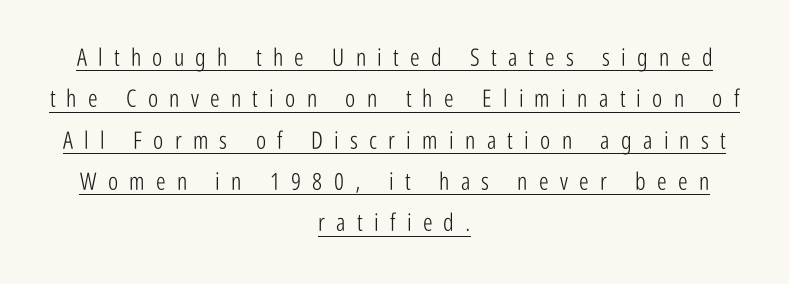
The image shows 24 px text type, upright; set centered, line spacing 1.72x, unusually wide letter spacing (+0.47 em), underlined.
